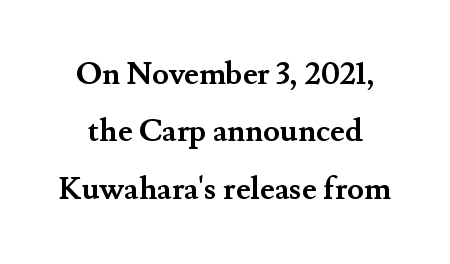
The image shows 31 px semibold serif type, upright; set line spacing 1.85x, normal letter spacing, not underlined; medium stroke contrast and a small x-height.
